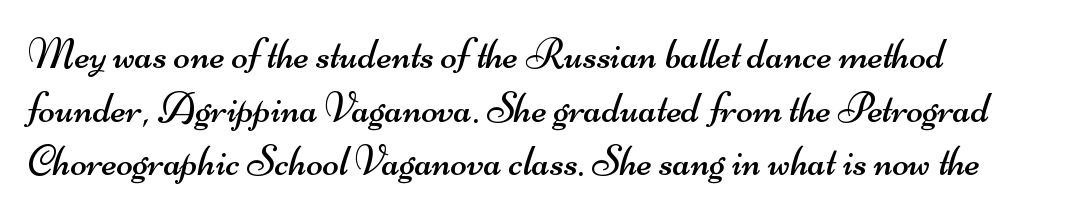
The image shows 43 px regular-weight, wide sans-serif type; set normal line spacing (1.25x), normal letter spacing, not underlined; medium stroke contrast and a small x-height.
